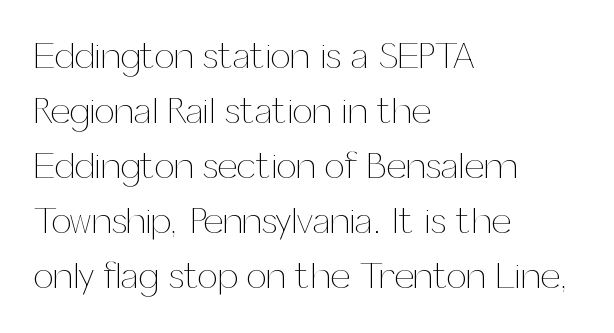
Q: Is the text bold? A: No.
Q: Is the text italic (slanted)? A: No, it is upright.
Q: Is the text underlined? A: No.
Q: How is the paragraph aligned? A: Left-aligned.
Q: Is the spacing between letters normal or unusually wide? A: Normal.
Q: Is the spacing between lines tight, normal or loose? A: Normal.
Q: Width (condensed, normal, or wide)? A: Normal.
Q: Stroke contrast? A: Medium.
Q: x-height? A: Medium.
Q: Monospaced? A: No.
